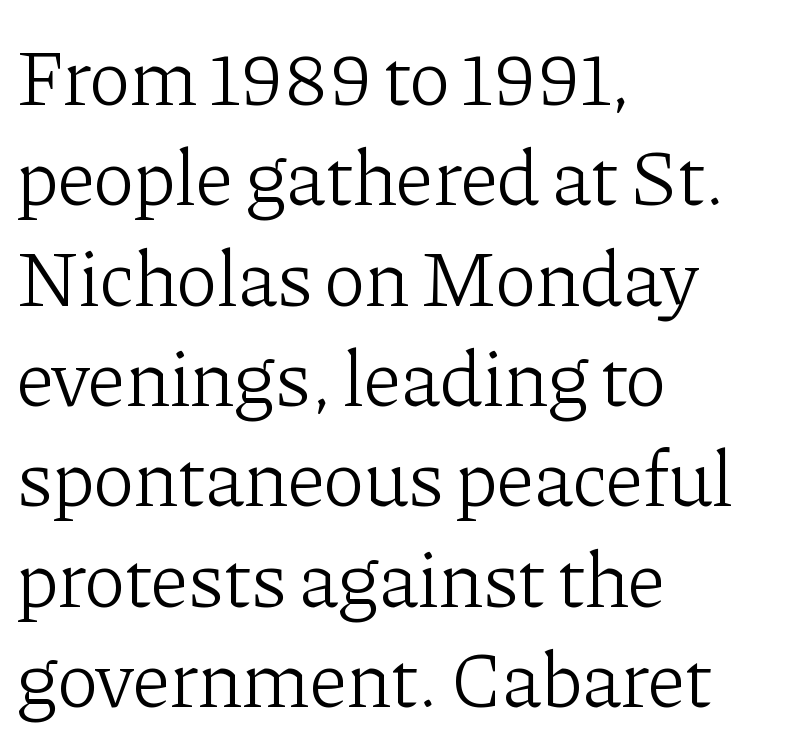
Does the lettering tilt? It doesn't — this is upright. No extra ink here — the face is not bold. The gaps between neighbouring characters are ordinary and unremarkable. Compared with a centered layout, this one pins lines to the left instead. The space directly below the letters is spotless. Do the characters align in a grid? No, the font is proportional.
